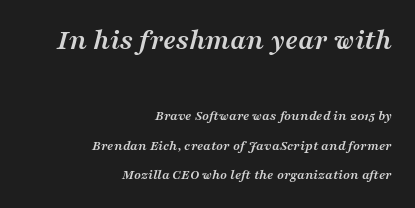
{"serif": "yes", "italic": "yes", "lean": "right", "slant_degrees": 16, "bold": "yes", "weight": "semibold", "width": "wide", "stroke_contrast": "medium", "x_height": "medium", "monospaced": "no", "underline": "no", "align": "right", "line_spacing": "loose", "line_spacing_ratio": 2.11, "letter_spacing": "normal", "letter_spacing_em": 0.0, "larger_block": "first", "size_ratio": 2.07, "glyph_px": 29}
